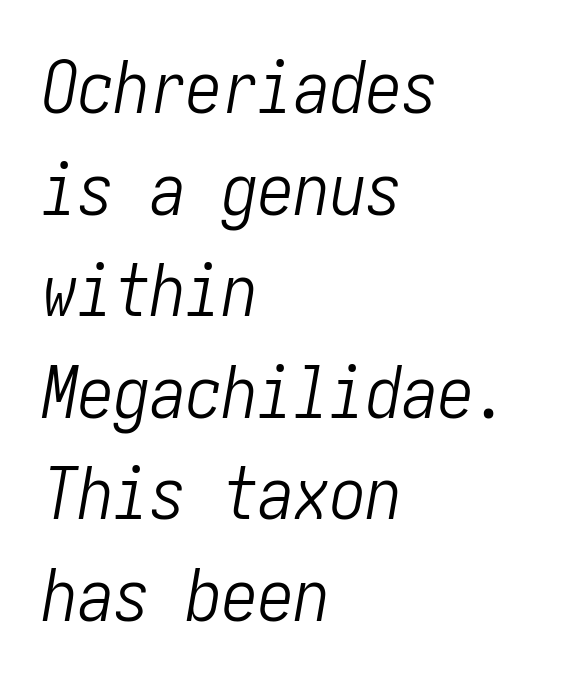
Typeset ragged right — the left edge is the straight one. Looking at the ascenders, they clearly lean. Horizontal bands of white between lines are of average thickness. Only glyphs here, with clear space below each row.
